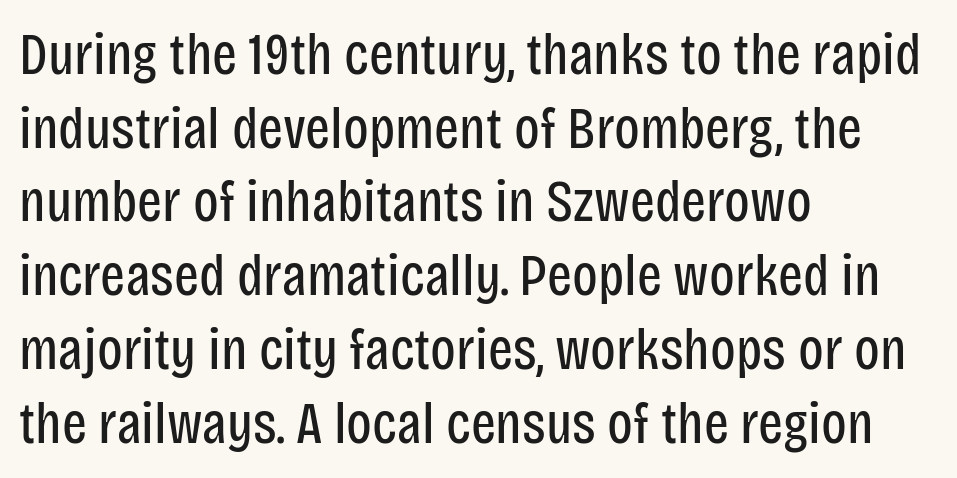
The image shows 59 px regular-weight, condensed sans-serif type, upright; set left-aligned, normal line spacing (1.25x), normal letter spacing, not underlined; low stroke contrast and a large x-height.
